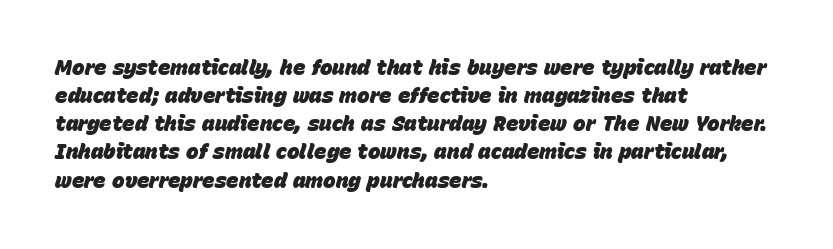
Q: Is the text bold? A: Yes.
Q: Is the text italic (slanted)? A: Yes, it leans right by about 15 degrees.
Q: Is the text underlined? A: No.
Q: How is the paragraph aligned? A: Left-aligned.
Q: Is the spacing between letters normal or unusually wide? A: Normal.
Q: Is the spacing between lines tight, normal or loose? A: Normal.
